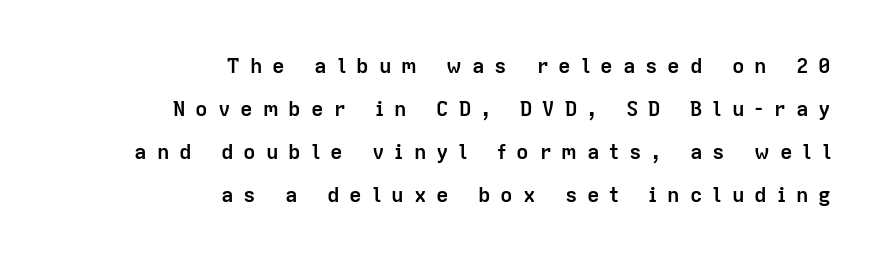
Q: Is the text bold? A: Yes.
Q: Is the text italic (slanted)? A: No, it is upright.
Q: Is the text underlined? A: No.
Q: How is the paragraph aligned? A: Right-aligned.
Q: Is the spacing between letters normal or unusually wide? A: Unusually wide.
Q: Is the spacing between lines tight, normal or loose? A: Loose.
